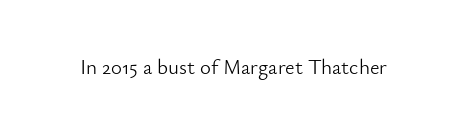
Q: Is the text bold? A: No.
Q: Is the text italic (slanted)? A: No, it is upright.
Q: Is the text underlined? A: No.
Q: Is the spacing between letters normal or unusually wide? A: Normal.
